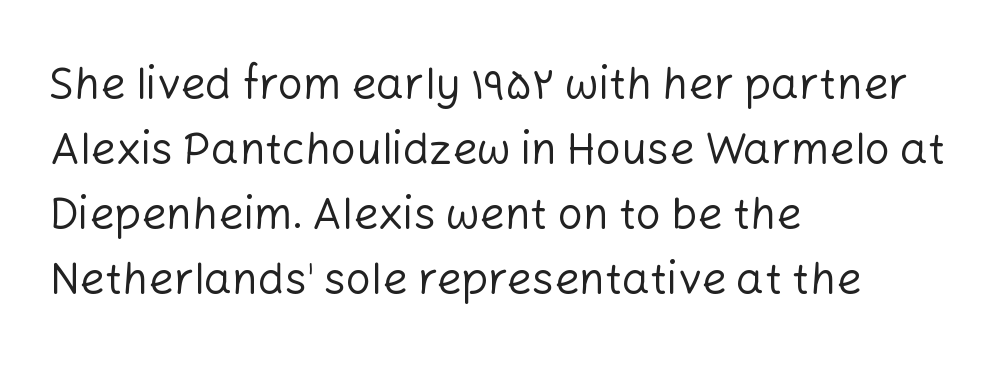
Q: Is the text bold? A: No.
Q: Is the text italic (slanted)? A: No, it is upright.
Q: Is the typeface a serif or a sans-serif typeface? A: Sans-serif.
Q: Is the text underlined? A: No.
Q: How is the paragraph aligned? A: Left-aligned.
Q: Is the spacing between letters normal or unusually wide? A: Normal.
Q: Is the spacing between lines tight, normal or loose? A: Normal.
Q: Width (condensed, normal, or wide)? A: Normal.
Q: Stroke contrast? A: Low.
Q: x-height? A: Medium.
Q: Monospaced? A: No.
